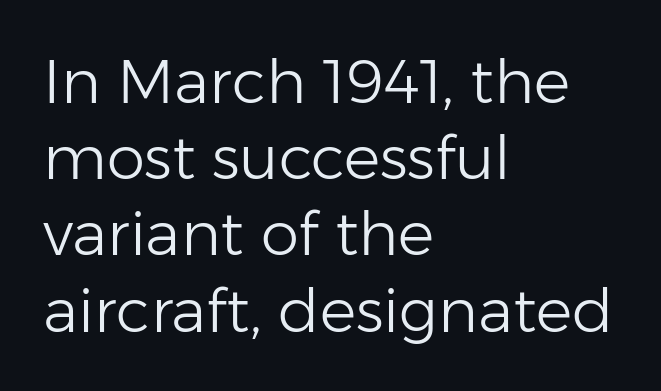
The image shows 61 px light sans-serif type, upright; set left-aligned, normal line spacing (1.25x), normal letter spacing, not underlined; low stroke contrast and a medium x-height.
